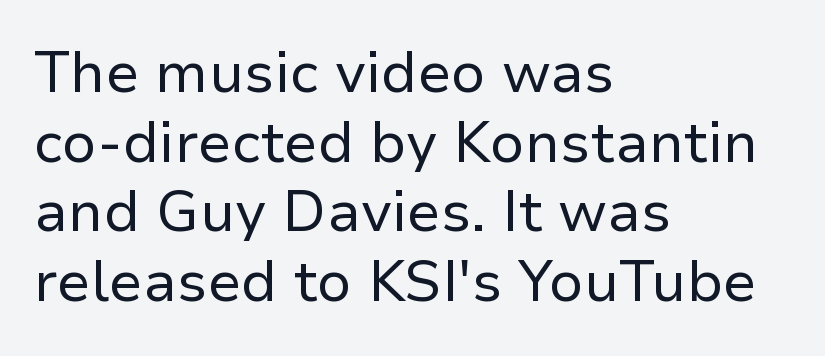
The image shows 57 px regular-weight sans-serif type, upright; set left-aligned, line spacing 1.22x, normal letter spacing, not underlined; low stroke contrast and a medium x-height.
